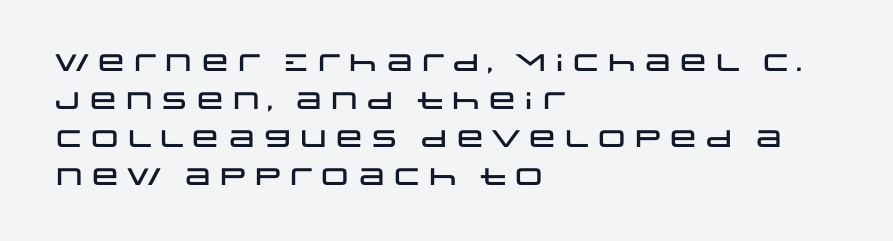
The specimen omits any rule beneath the text block's lines. Alignment: flush left. Italic? Not at all — the glyphs are vertical. The lines sit at an ordinary, default distance from one another. You could call the tracking neutral — neither tight nor loose.
